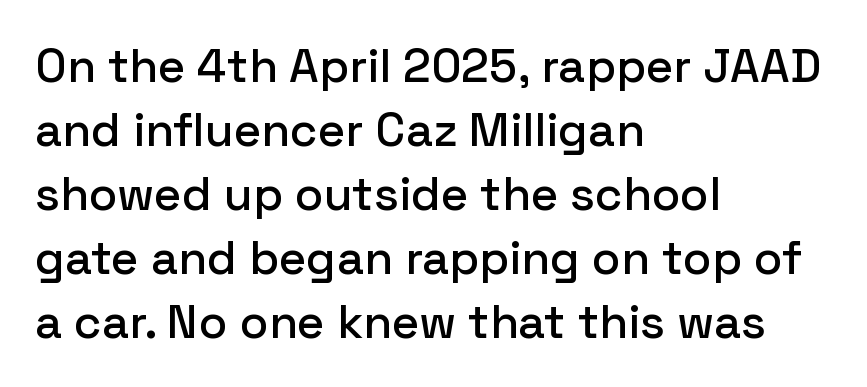
Q: Is the text italic (slanted)? A: No, it is upright.
Q: Is the typeface a serif or a sans-serif typeface? A: Sans-serif.
Q: Is the text underlined? A: No.
Q: How is the paragraph aligned? A: Left-aligned.
Q: Is the spacing between letters normal or unusually wide? A: Normal.
Q: Is the spacing between lines tight, normal or loose? A: Normal.
Q: Width (condensed, normal, or wide)? A: Normal.
Q: Stroke contrast? A: Low.
Q: x-height? A: Medium.
Q: Monospaced? A: No.
